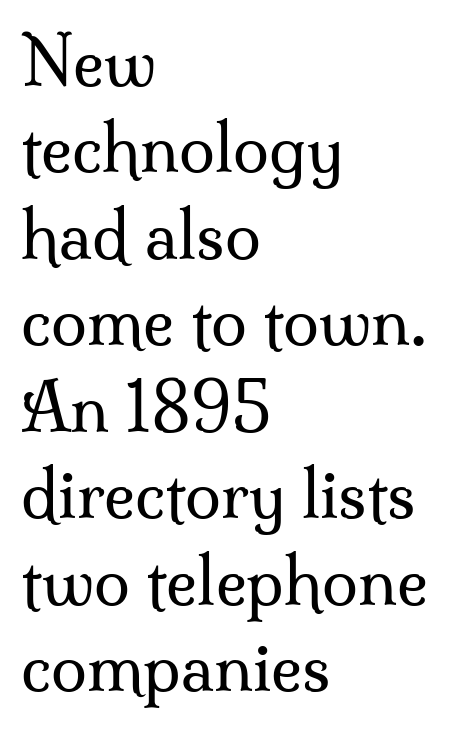
{"serif": "yes", "italic": "no", "bold": "no", "weight": "regular", "width": "normal", "stroke_contrast": "medium", "x_height": "small", "monospaced": "no", "underline": "no", "align": "left", "line_spacing": "normal", "line_spacing_ratio": 1.33, "letter_spacing": "normal", "letter_spacing_em": 0.0, "glyph_px": 65}
